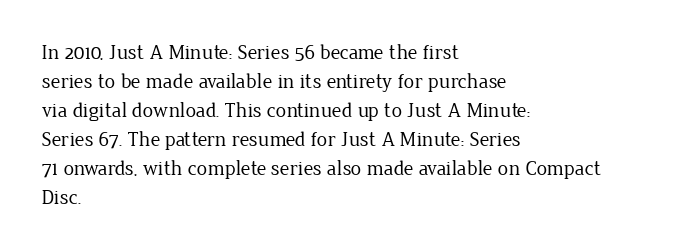
Q: Is the text bold? A: No.
Q: Is the text italic (slanted)? A: No, it is upright.
Q: Is the text underlined? A: No.
Q: How is the paragraph aligned? A: Left-aligned.
Q: Is the spacing between letters normal or unusually wide? A: Normal.
Q: Is the spacing between lines tight, normal or loose? A: Normal.
